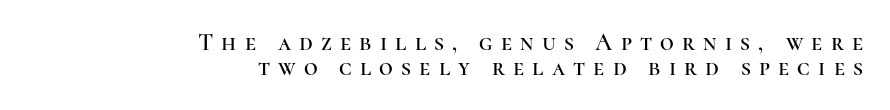
{"italic": "no", "underline": "no", "align": "right", "line_spacing": "tight", "line_spacing_ratio": 1.06, "letter_spacing": "wide", "letter_spacing_em": 0.34, "glyph_px": 24}
